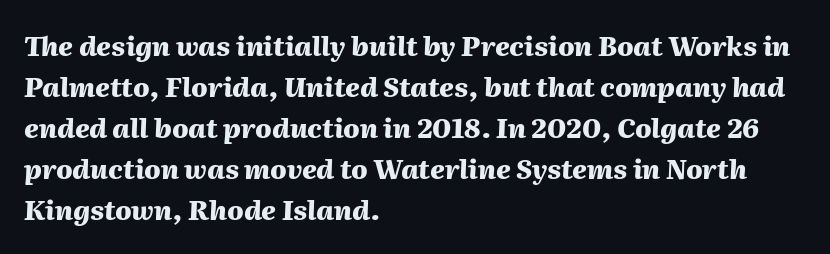
Look at the tracking — it's just the regular setting, nothing added. How heavy is the stroke? Heavy — this is a bold. The rendering uses a moderate line-height, typical for paragraphs. Check the space under the baseline: it is left empty. Is the type slanted? Yes — the strokes lean at a clear angle.
